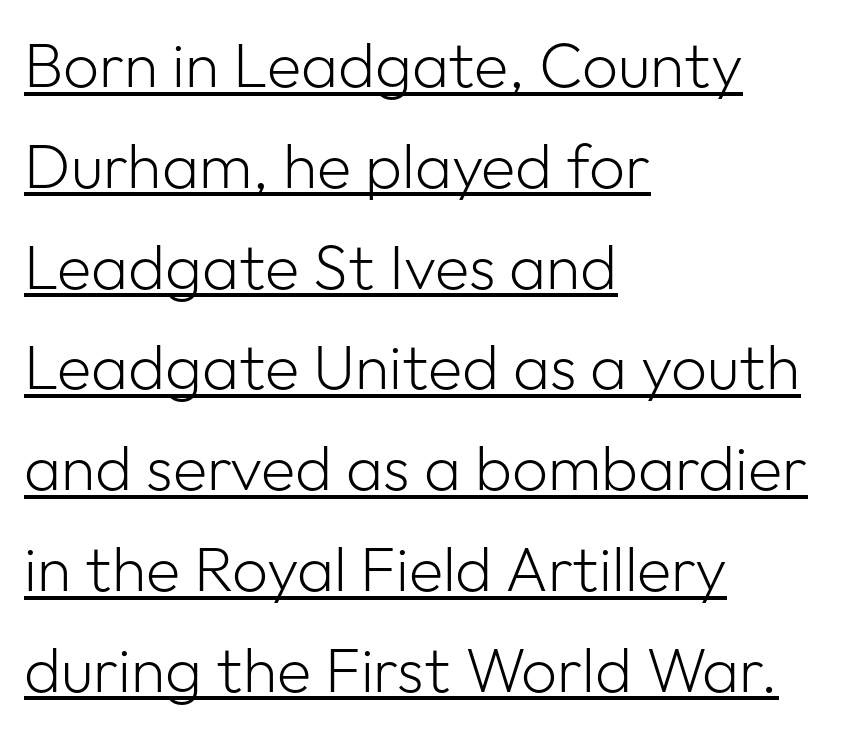
The image shows 63 px light sans-serif type, upright; set left-aligned, normal line spacing (1.6x), normal letter spacing, underlined; low stroke contrast and a medium x-height.
